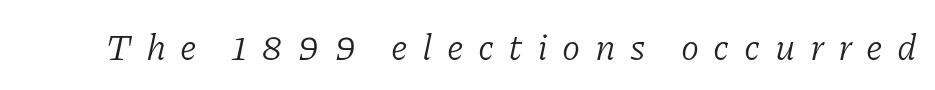
Compared with a typical body face, this is equally light or lighter still. Bare-footed words on every line. These lines were composed using italics. What stands out about the letter spacing? Its width — letters are far apart. Small tapered or slab feet sit at the stroke ends, so this counts as serif. Each letter keeps its own natural width here, so spacing adapts to shape.
